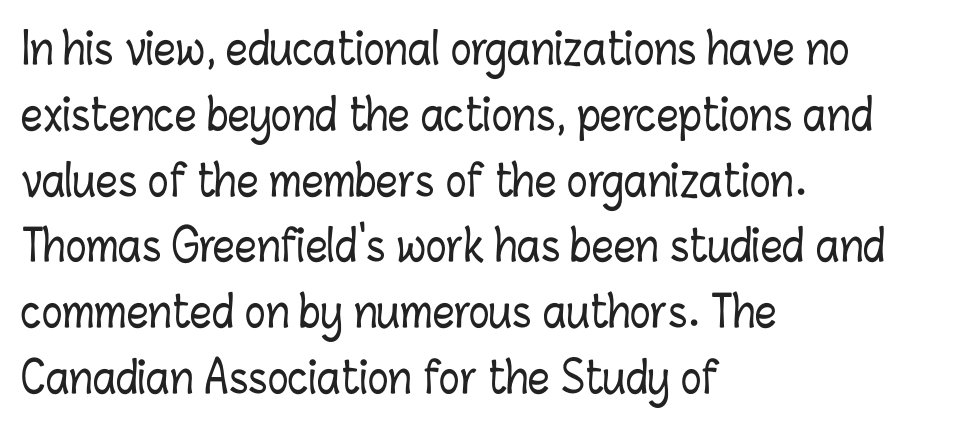
Q: Is the text italic (slanted)? A: No, it is upright.
Q: Is the text underlined? A: No.
Q: How is the paragraph aligned? A: Left-aligned.
Q: Is the spacing between letters normal or unusually wide? A: Normal.
Q: Is the spacing between lines tight, normal or loose? A: Normal.
Q: Width (condensed, normal, or wide)? A: Condensed.
Q: Stroke contrast? A: Low.
Q: x-height? A: Medium.
Q: Monospaced? A: No.
